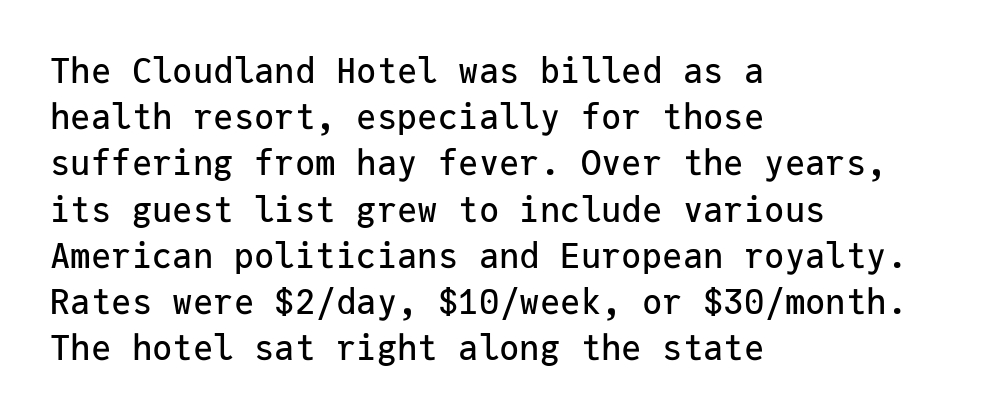
The image shows 34 px sans-serif type, upright, monospaced; set left-aligned, normal line spacing (1.36x), normal letter spacing, not underlined; low stroke contrast and a medium x-height.
